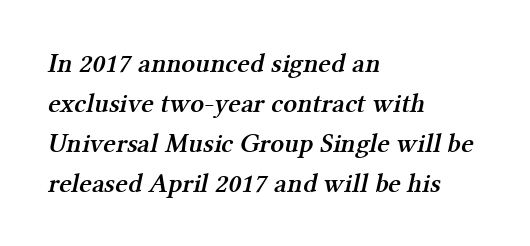
The glyphs are unaccompanied by any horizontal stroke below them. Regarding leading, the lines here are spaced in the standard way. Does the copy run flush right? No — it runs flush left. In terms of weight, the rendering is demibold, just under bold. Inter-character spacing is left at the font's built-in metrics.
